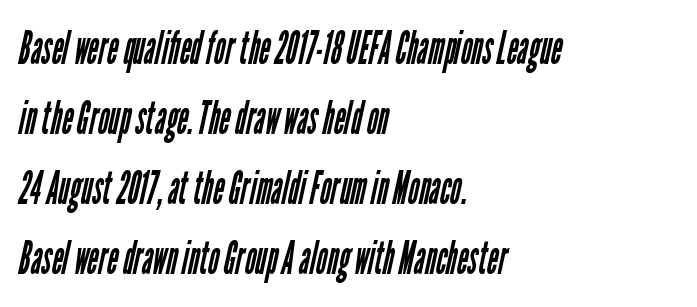
The image shows 47 px regular-weight, condensed sans-serif type; set left-aligned, normal line spacing (1.49x), normal letter spacing, not underlined; low stroke contrast and a medium x-height.
